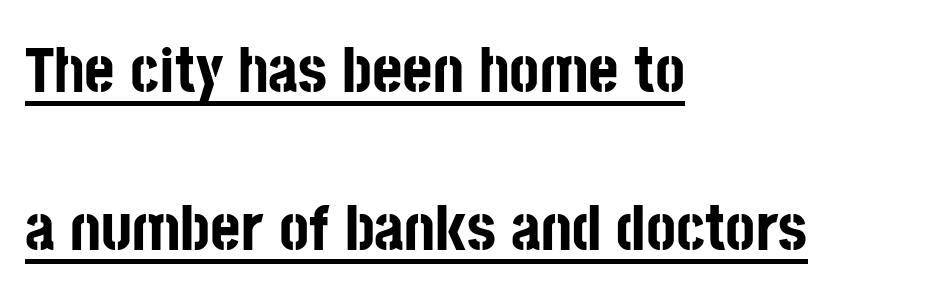
The image shows 65 px bold, condensed sans-serif type, upright; set left-aligned, loose line spacing (2.43x), normal letter spacing, underlined; low stroke contrast and a large x-height.
